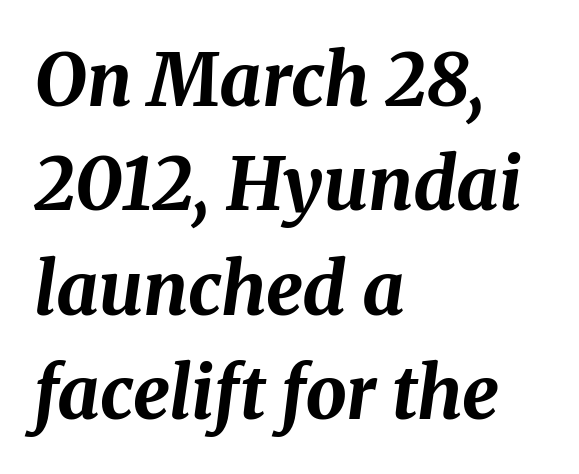
{"italic": "yes", "lean": "right", "slant_degrees": 8, "bold": "yes", "weight": "bold", "width": "normal", "stroke_contrast": "medium", "x_height": "medium", "monospaced": "no", "underline": "no", "align": "left", "line_spacing": "normal", "line_spacing_ratio": 1.43, "letter_spacing": "normal", "letter_spacing_em": 0.0, "glyph_px": 73}
